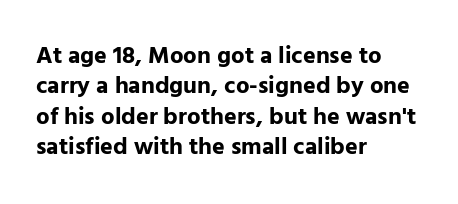
{"italic": "no", "bold": "yes", "underline": "no", "align": "left", "line_spacing": "normal", "line_spacing_ratio": 1.27, "letter_spacing": "normal", "letter_spacing_em": 0.0, "glyph_px": 24}
